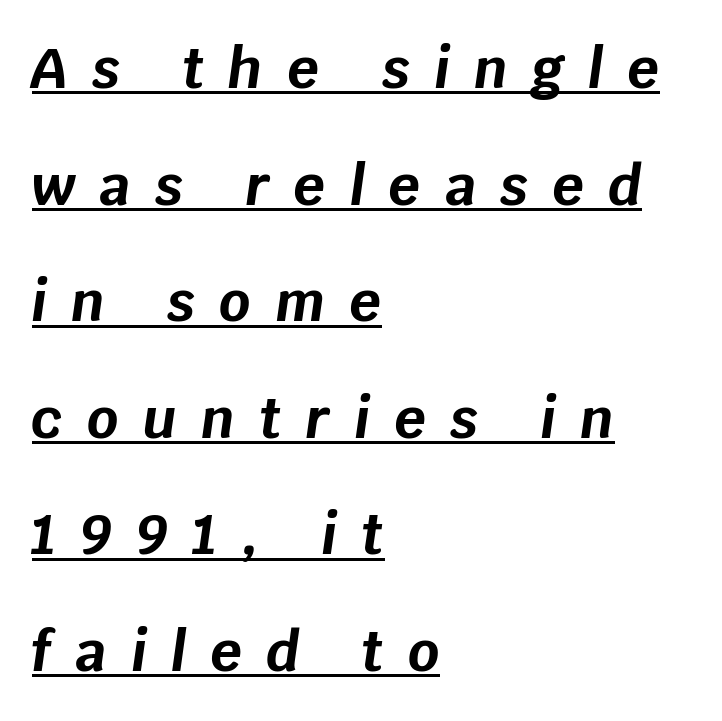
Q: Is the text bold? A: Yes.
Q: Is the text italic (slanted)? A: Yes, it leans right by about 8 degrees.
Q: Is the text underlined? A: Yes.
Q: How is the paragraph aligned? A: Left-aligned.
Q: Is the spacing between letters normal or unusually wide? A: Unusually wide.
Q: Is the spacing between lines tight, normal or loose? A: Loose.
Q: Width (condensed, normal, or wide)? A: Normal.
Q: Stroke contrast? A: Low.
Q: x-height? A: Large.
Q: Monospaced? A: No.
